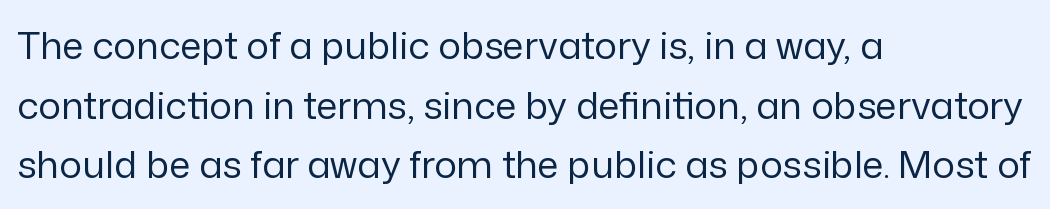
The image shows 38 px regular-weight sans-serif type, upright; set left-aligned, normal line spacing (1.57x), normal letter spacing, not underlined; low stroke contrast and a medium x-height.
